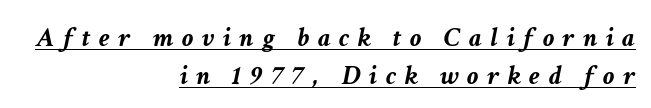
The image shows 28 px semibold type, italic (leaning right); set right-aligned, normal line spacing (1.37x), unusually wide letter spacing (+0.31 em), underlined; low stroke contrast and a medium x-height.
